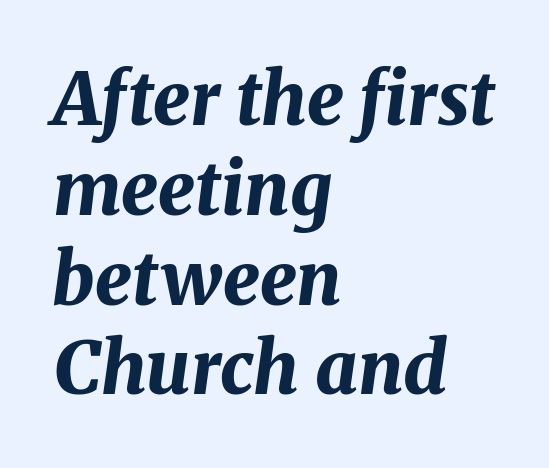
Q: Is the text bold? A: Yes.
Q: Is the text italic (slanted)? A: Yes, it leans right by about 8 degrees.
Q: Is the text underlined? A: No.
Q: How is the paragraph aligned? A: Left-aligned.
Q: Is the spacing between letters normal or unusually wide? A: Normal.
Q: Width (condensed, normal, or wide)? A: Normal.
Q: Stroke contrast? A: Medium.
Q: x-height? A: Medium.
Q: Monospaced? A: No.
